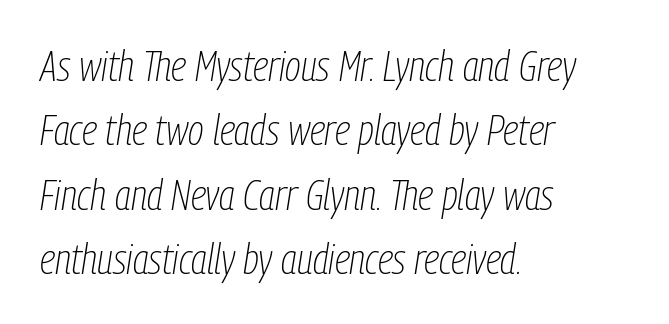
{"italic": "yes", "lean": "right", "slant_degrees": 9, "bold": "no", "weight": "thin", "width": "condensed", "stroke_contrast": "low", "x_height": "medium", "monospaced": "no", "underline": "no", "align": "left", "line_spacing": "normal", "line_spacing_ratio": 1.53, "letter_spacing": "normal", "letter_spacing_em": 0.0, "glyph_px": 42}
